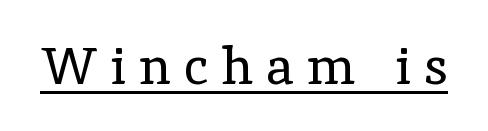
Q: Is the text bold? A: No.
Q: Is the text italic (slanted)? A: No, it is upright.
Q: Is the typeface a serif or a sans-serif typeface? A: Serif.
Q: Is the text underlined? A: Yes.
Q: Is the spacing between letters normal or unusually wide? A: Unusually wide.
Q: Width (condensed, normal, or wide)? A: Normal.
Q: x-height? A: Medium.
Q: Monospaced? A: No.
